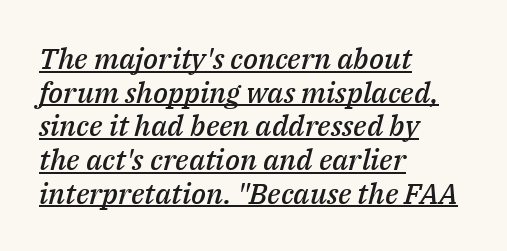
This sample uses an oblique cut, with every glyph tilted off the vertical. Typographic density is moderately raised because the face is semibold. Quick note: underline on. Is the block centered? No — it sits flush against the left margin. Compared with typical body copy, the letter spacing here is the same.
